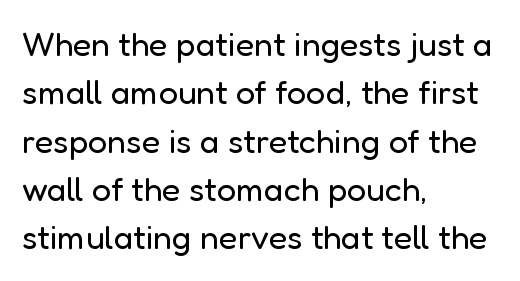
The image shows 34 px regular-weight sans-serif type, upright; set left-aligned, normal line spacing (1.42x), normal letter spacing, not underlined; low stroke contrast and a medium x-height.
